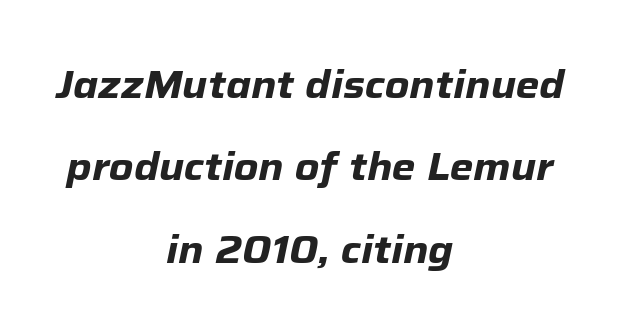
{"italic": "yes", "lean": "right", "slant_degrees": 12, "bold": "yes", "weight": "heavy", "width": "normal", "stroke_contrast": "low", "x_height": "medium", "monospaced": "no", "underline": "no", "align": "center", "line_spacing": "loose", "line_spacing_ratio": 2.17, "letter_spacing": "normal", "letter_spacing_em": 0.0, "glyph_px": 38}
